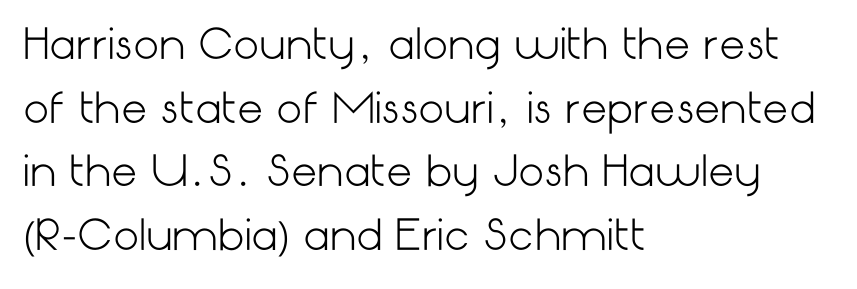
{"serif": "no", "italic": "no", "bold": "no", "weight": "light", "width": "normal", "stroke_contrast": "low", "x_height": "medium", "underline": "no", "align": "left", "line_spacing": "normal", "line_spacing_ratio": 1.55, "letter_spacing": "normal", "letter_spacing_em": 0.0, "glyph_px": 41}
